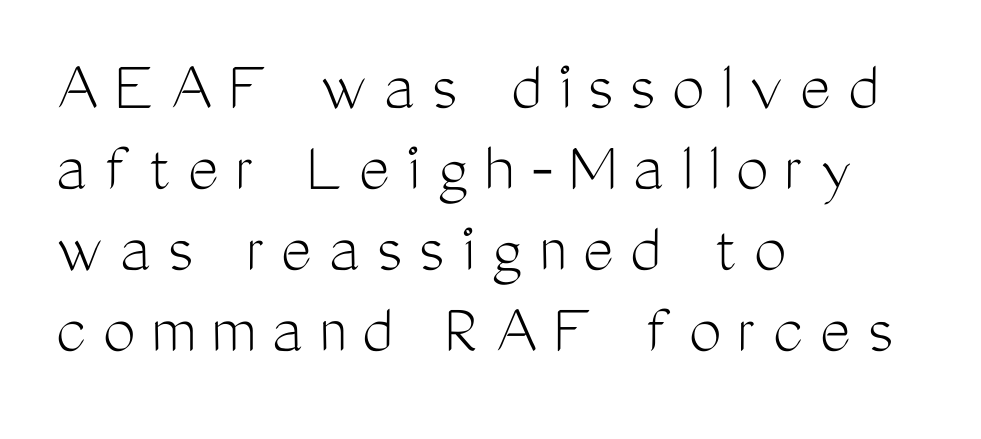
The image shows 73 px light, condensed sans-serif type, upright; set left-aligned, tight line spacing (1.11x), unusually wide letter spacing (+0.23 em), not underlined; medium stroke contrast and a medium x-height.
